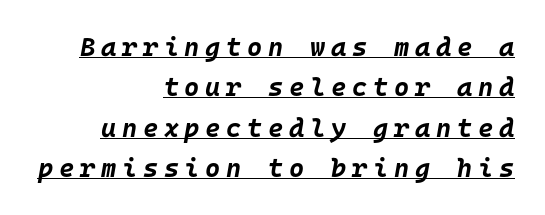
The image shows 26 px bold type, italic (leaning right); set right-aligned, normal line spacing (1.55x), unusually wide letter spacing (+0.22 em), underlined.
